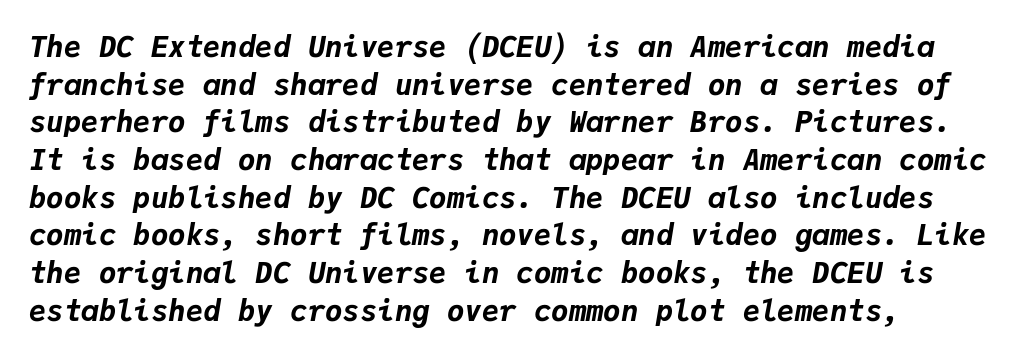
Whoever set this chose a conventional vertical rhythm. This is oblique type, the kind used for emphasis or titles. The font is running at its bold setting. Think of a typewriter: that constant character pitch is what you see here. A typesetter would call this zero additional tracking.
